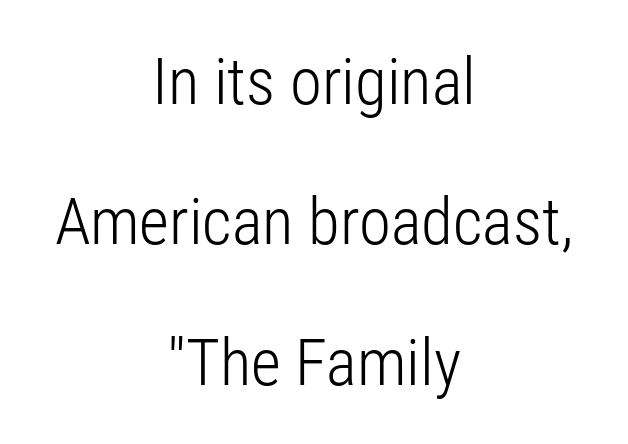
Q: Is the text bold? A: No.
Q: Is the text italic (slanted)? A: No, it is upright.
Q: Is the typeface a serif or a sans-serif typeface? A: Sans-serif.
Q: Is the text underlined? A: No.
Q: How is the paragraph aligned? A: Centered.
Q: Is the spacing between letters normal or unusually wide? A: Normal.
Q: Is the spacing between lines tight, normal or loose? A: Loose.
Q: Width (condensed, normal, or wide)? A: Condensed.
Q: Stroke contrast? A: Low.
Q: x-height? A: Medium.
Q: Monospaced? A: No.
